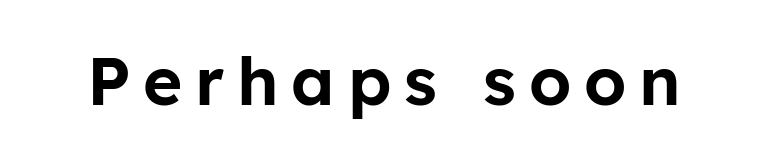
{"serif": "no", "italic": "no", "width": "normal", "stroke_contrast": "low", "x_height": "medium", "monospaced": "no", "underline": "no", "glyph_px": 67}
